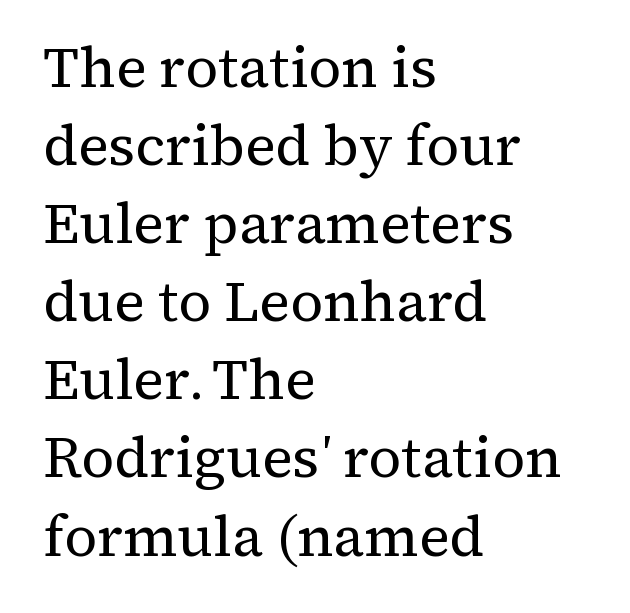
Q: Is the text bold? A: No.
Q: Is the text italic (slanted)? A: No, it is upright.
Q: Is the typeface a serif or a sans-serif typeface? A: Serif.
Q: Is the text underlined? A: No.
Q: How is the paragraph aligned? A: Left-aligned.
Q: Is the spacing between letters normal or unusually wide? A: Normal.
Q: Is the spacing between lines tight, normal or loose? A: Normal.
Q: Width (condensed, normal, or wide)? A: Normal.
Q: Stroke contrast? A: Medium.
Q: x-height? A: Medium.
Q: Monospaced? A: No.
